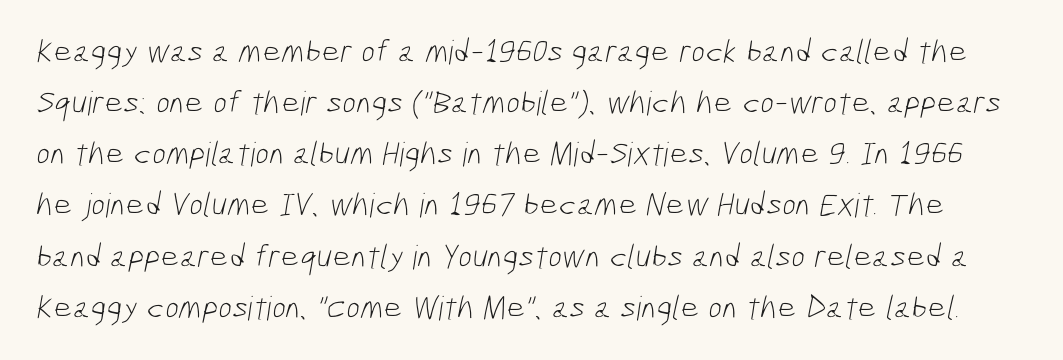
Q: Is the text bold? A: No.
Q: Is the typeface a serif or a sans-serif typeface? A: Sans-serif.
Q: Is the text underlined? A: No.
Q: Is the spacing between letters normal or unusually wide? A: Normal.
Q: Is the spacing between lines tight, normal or loose? A: Normal.
Q: Width (condensed, normal, or wide)? A: Condensed.
Q: Stroke contrast? A: Low.
Q: x-height? A: Medium.
Q: Monospaced? A: No.
